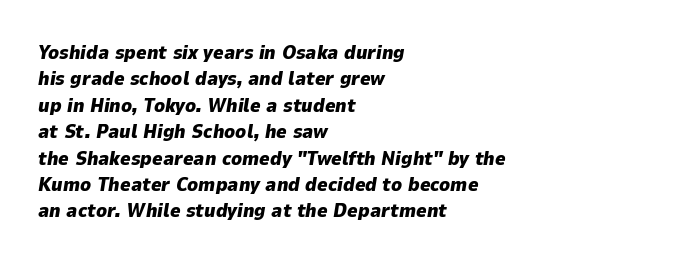
Q: Is the text bold? A: Yes.
Q: Is the text italic (slanted)? A: Yes, it leans right by about 9 degrees.
Q: Is the text underlined? A: No.
Q: How is the paragraph aligned? A: Left-aligned.
Q: Is the spacing between letters normal or unusually wide? A: Normal.
Q: Is the spacing between lines tight, normal or loose? A: Normal.
